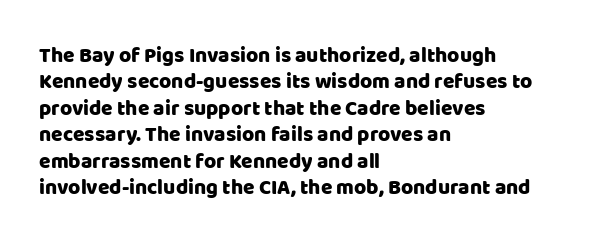
Q: Is the text italic (slanted)? A: No, it is upright.
Q: Is the text underlined? A: No.
Q: How is the paragraph aligned? A: Left-aligned.
Q: Is the spacing between letters normal or unusually wide? A: Normal.
Q: Is the spacing between lines tight, normal or loose? A: Normal.
